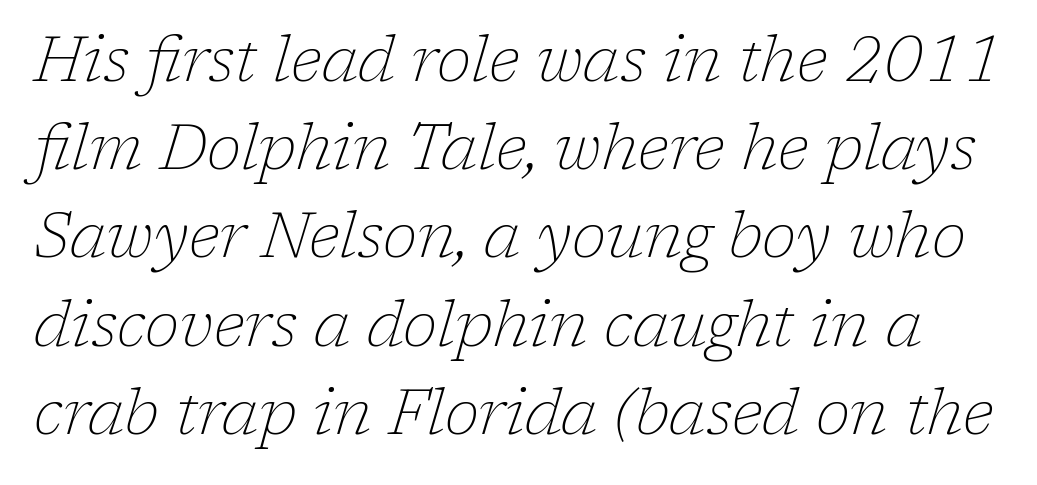
Words float on clear page, feet unadorned. This is oblique type, the kind used for emphasis or titles. The passage shown stacks its lines at a standard gap. Note the varied advance widths — an 'i' is clearly narrower than an 'm'. Caption: standard tracking, unaltered.
